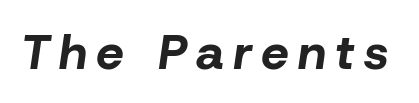
Q: Is the text bold? A: Yes.
Q: Is the text italic (slanted)? A: Yes, it leans right by about 8 degrees.
Q: Is the text underlined? A: No.
Q: Width (condensed, normal, or wide)? A: Normal.
Q: Stroke contrast? A: Low.
Q: x-height? A: Medium.
Q: Monospaced? A: No.
